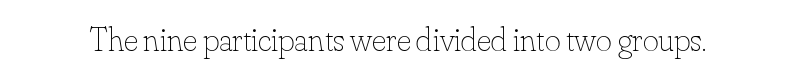
The image shows 34 px thin type, upright; set normal letter spacing, not underlined; low stroke contrast and a small x-height.
